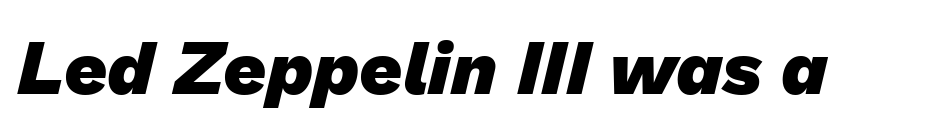
Q: Is the text bold? A: Yes.
Q: Is the typeface a serif or a sans-serif typeface? A: Sans-serif.
Q: Is the text underlined? A: No.
Q: Is the spacing between letters normal or unusually wide? A: Normal.
Q: Width (condensed, normal, or wide)? A: Normal.
Q: Stroke contrast? A: Low.
Q: x-height? A: Medium.
Q: Monospaced? A: No.
